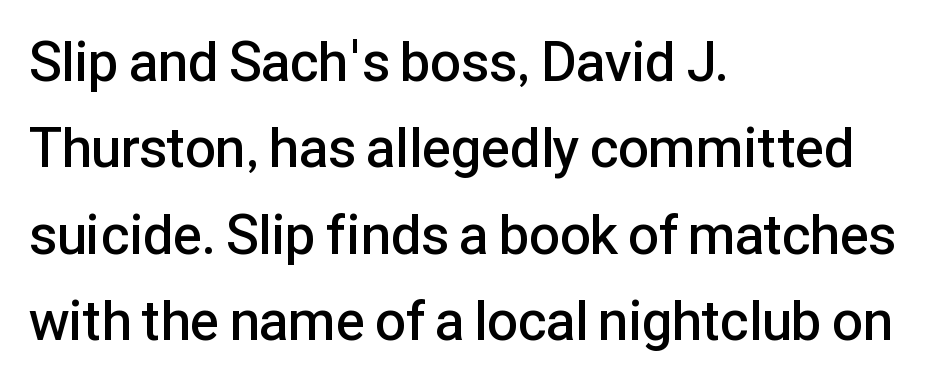
Do the characters align in a grid? No, the font is proportional. What's the leading like? Ordinary, nothing unusual. You can tell it's not italic because the verticals are truly vertical. The horizontal fit of the characters is conventional and even. A somewhat darkened texture: the type is semibold rather than bold.
